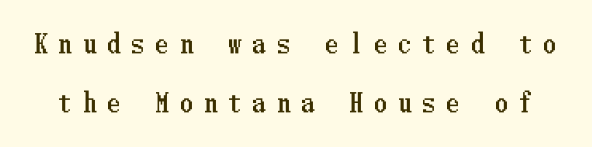
Q: Is the text italic (slanted)? A: No, it is upright.
Q: Is the text underlined? A: No.
Q: Is the spacing between letters normal or unusually wide? A: Unusually wide.
Q: Is the spacing between lines tight, normal or loose? A: Loose.
